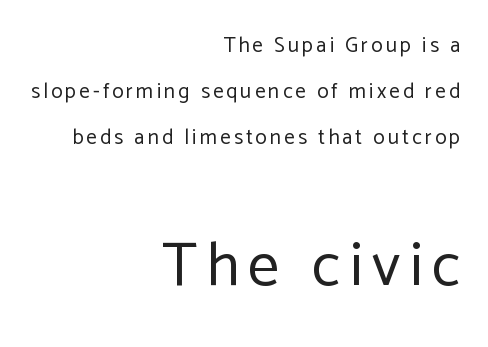
This sample has the flowing, uneven cadence of proportional lettering. Any mark beneath the type? The region is blank. The face used here appears at its bigger size in the lower chunk. One-word summary of the alignment: right. To sum up the face: it is a sans, with no serifs. This sample trades compactness for vertical openness between lines.
